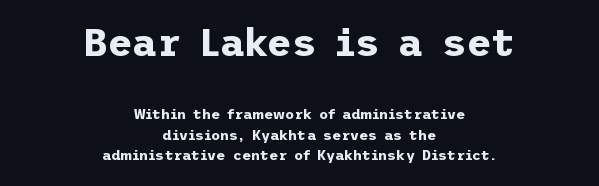
The image shows 38 px bold sans-serif type, upright; set centered, normal line spacing (1.45x), normal letter spacing, not underlined; the first (top) block is 2.71x larger; low stroke contrast and a medium x-height.
